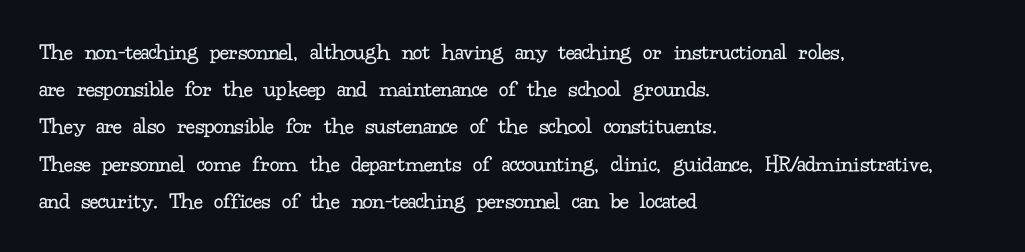
Q: Is the text bold? A: No.
Q: Is the text italic (slanted)? A: No, it is upright.
Q: Is the text underlined? A: No.
Q: How is the paragraph aligned? A: Left-aligned.
Q: Is the spacing between letters normal or unusually wide? A: Normal.
Q: Is the spacing between lines tight, normal or loose? A: Normal.
